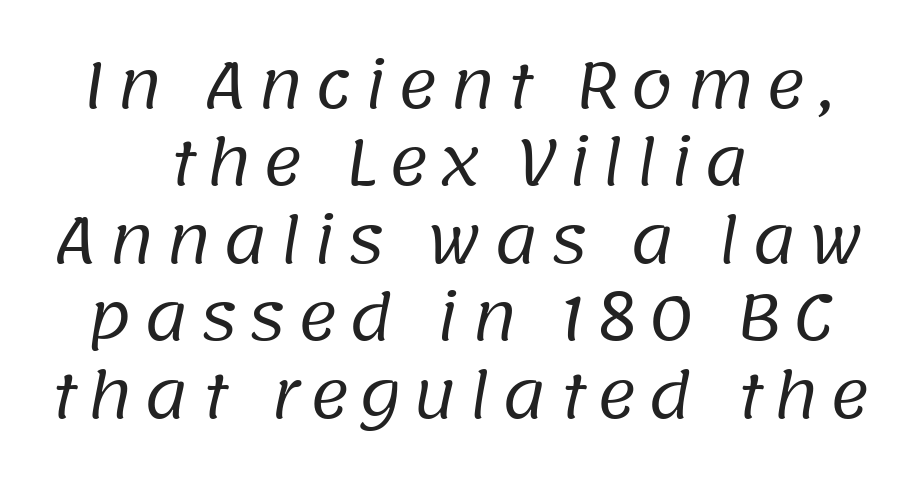
If you measured baseline to baseline, you'd find a middling distance. Is this a fixed-width face? No — the glyphs have proportional, varying widths. Grotesque or geometric, the face here clearly has no serifs. Think standard paragraph weight, or any step lighter than that. Unmarked baselines from the first word to the last.
